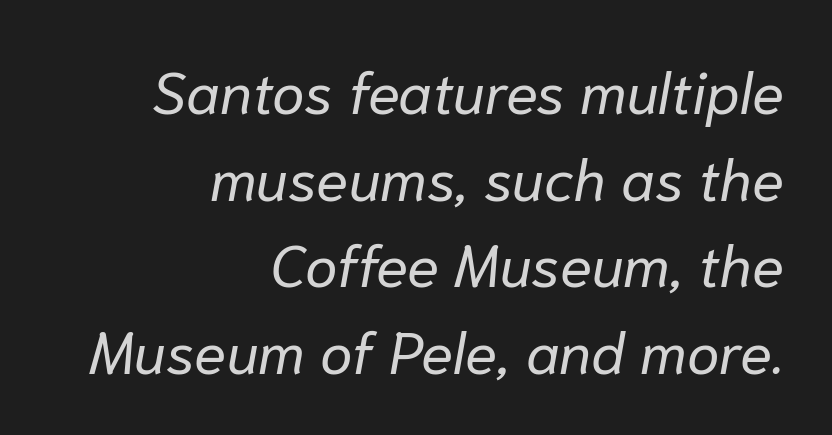
{"italic": "yes", "lean": "right", "slant_degrees": 10, "bold": "no", "weight": "regular", "width": "normal", "stroke_contrast": "low", "x_height": "medium", "monospaced": "no", "underline": "no", "align": "right", "line_spacing": "normal", "line_spacing_ratio": 1.47, "letter_spacing": "normal", "letter_spacing_em": 0.0, "glyph_px": 59}
